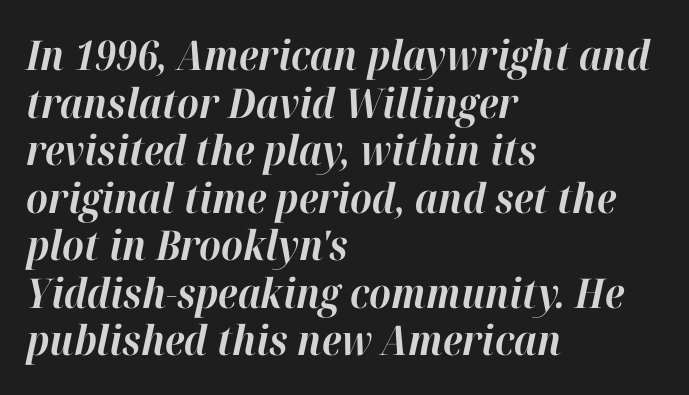
{"italic": "yes", "lean": "right", "slant_degrees": 12, "bold": "yes", "weight": "bold", "width": "normal", "stroke_contrast": "high", "x_height": "medium", "monospaced": "no", "underline": "no", "align": "left", "line_spacing_ratio": 1.16, "letter_spacing": "normal", "letter_spacing_em": 0.0, "glyph_px": 41}
